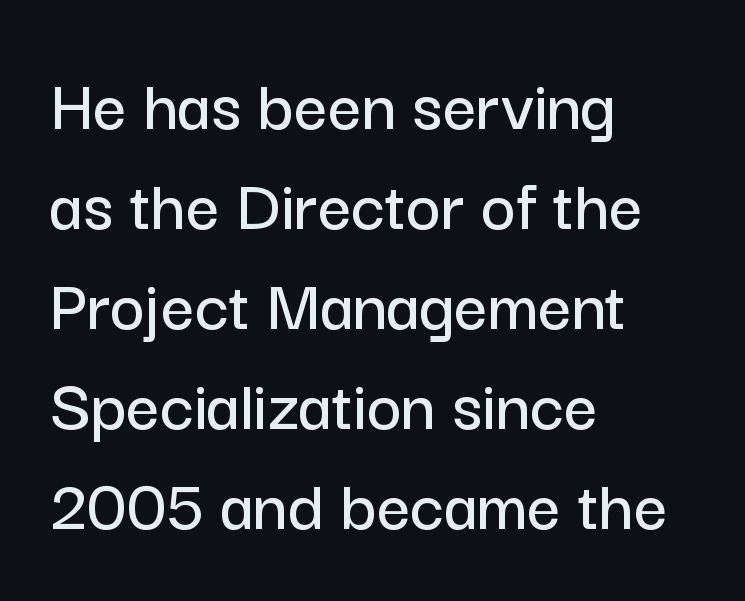
The image shows 74 px sans-serif type, upright; set left-aligned, normal line spacing (1.35x), normal letter spacing, not underlined; low stroke contrast and a medium x-height.
